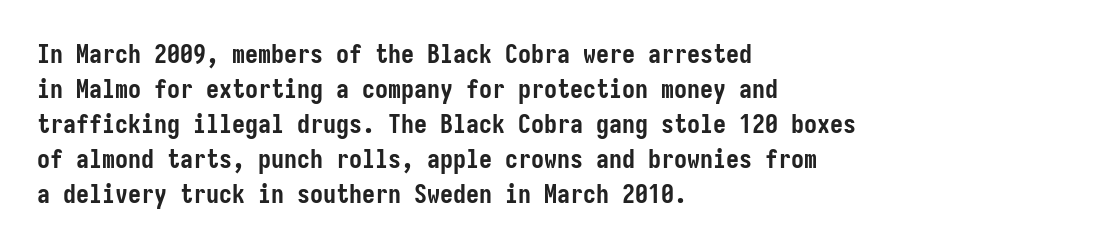
Spacing between characters is what you'd get straight out of the box. If you drew a line through each stem, it would be perfectly vertical. Which margin do the lines hug? The left one — the right edge is uneven. Leading: standard. Is the type bold? Yes — the strokes are clearly thick and heavy.
